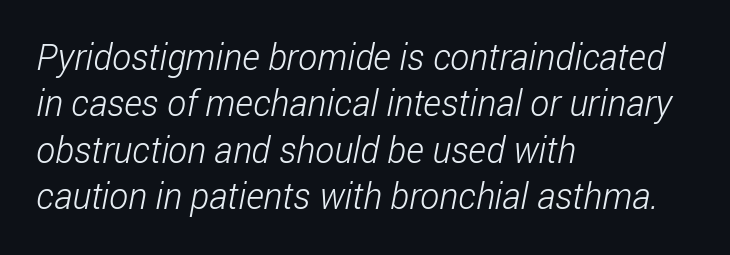
If you drew a ruler down the left edge, every line would touch it. Decoration check: the copy has no underline. There is no visible air inserted between adjacent glyphs. The strokes carry an ordinary text weight at most. The rendering uses natural spacing where letterforms have individual widths.
